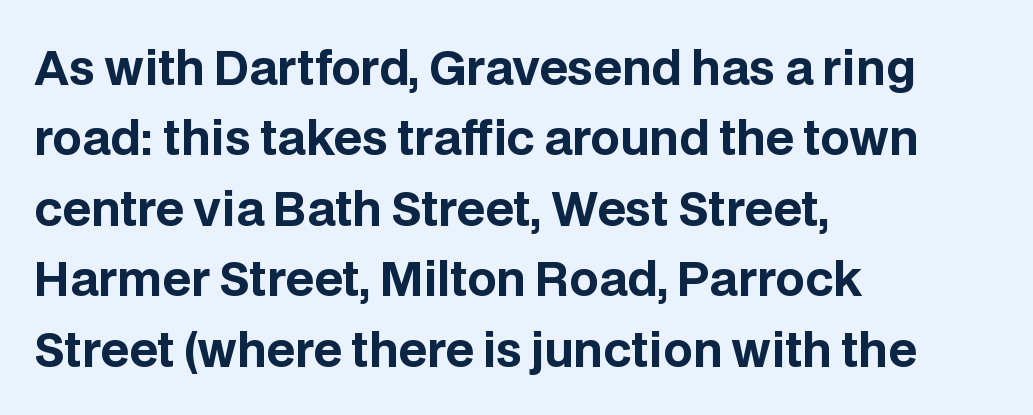
The text was rendered using a sans face with plain stroke endings. Every character sits straight up, as roman type does. Baseline-to-baseline distance is the conventional proportion of letter height. Words appear dense and cohesive because spacing is normal. Lines of text with bare space underneath. Where is the straight margin? On the left.
